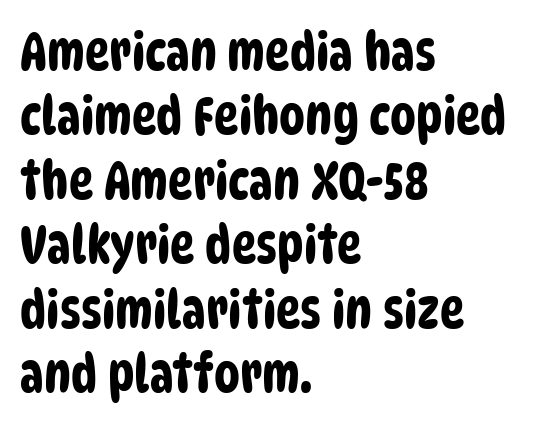
The face used here is proportionally spaced, like ordinary book or web type. Look at the tracking — it's just the regular setting, nothing added. Beneath every word, the page is bare. Typographically, this falls in the sans-serif category.
